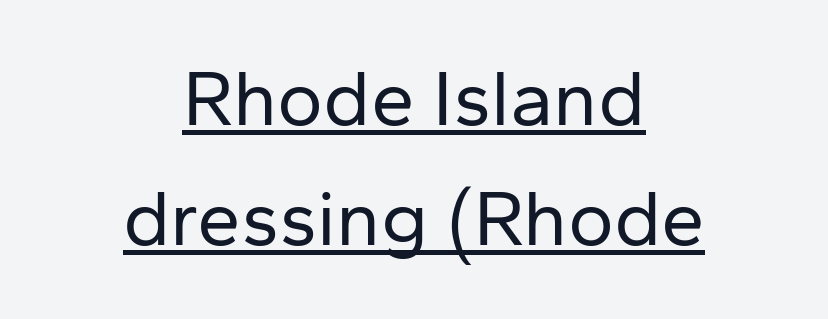
The image shows 78 px regular-weight sans-serif type, upright; set centered, normal line spacing (1.54x), normal letter spacing, underlined; low stroke contrast and a medium x-height.
